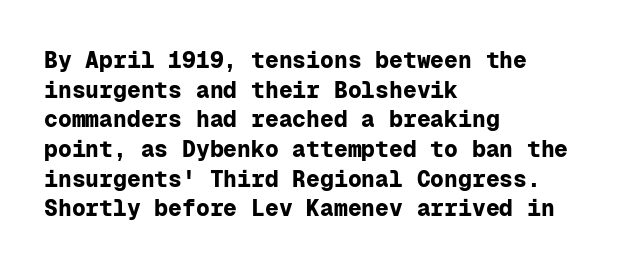
The image shows 23 px bold type, upright; set left-aligned, normal line spacing (1.29x), normal letter spacing, not underlined.
